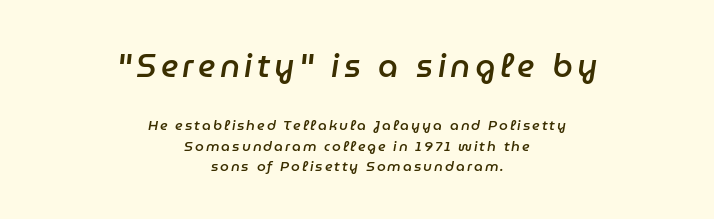
The image shows 32 px semibold type, italic (leaning right); set centered, normal line spacing (1.48x), not underlined; the first (top) block is 2.29x larger; low stroke contrast and a medium x-height.
